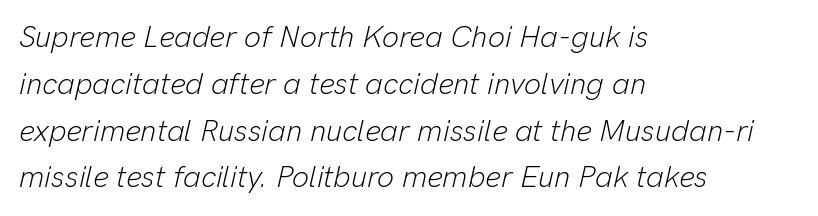
Q: Is the text bold? A: No.
Q: Is the text italic (slanted)? A: Yes, it leans right by about 13 degrees.
Q: Is the text underlined? A: No.
Q: How is the paragraph aligned? A: Left-aligned.
Q: Is the spacing between letters normal or unusually wide? A: Normal.
Q: Is the spacing between lines tight, normal or loose? A: Normal.
Q: Width (condensed, normal, or wide)? A: Normal.
Q: Stroke contrast? A: Low.
Q: x-height? A: Medium.
Q: Monospaced? A: No.
